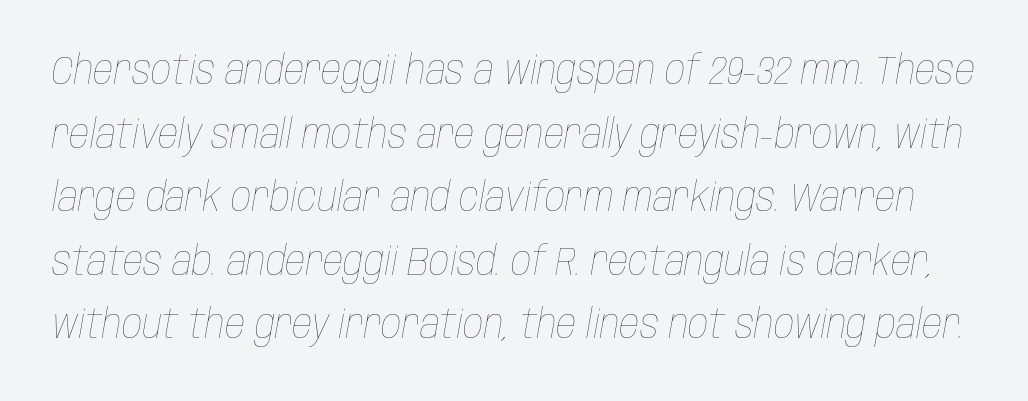
The image shows 40 px thin, condensed type, italic (leaning right); set normal line spacing (1.59x), normal letter spacing, not underlined; low stroke contrast and a large x-height.
